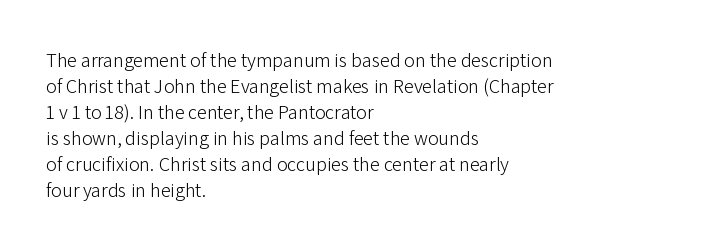
Where is the straight margin? On the left. This sample keeps an unexceptional amount of space between lines. The typesetting does not lean heavy: it is not bold. The gaps between neighbouring characters are ordinary and unremarkable. A clean baseline with only descenders dipping below it.
